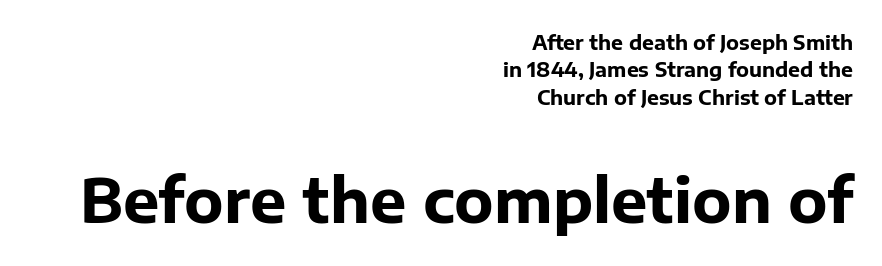
Q: Is the text bold? A: Yes.
Q: Is the text italic (slanted)? A: No, it is upright.
Q: Is the typeface a serif or a sans-serif typeface? A: Sans-serif.
Q: Is the text underlined? A: No.
Q: How is the paragraph aligned? A: Right-aligned.
Q: Is the spacing between letters normal or unusually wide? A: Normal.
Q: Is the spacing between lines tight, normal or loose? A: Normal.
Q: Which block of text is set in a larger size, the first (top) or the second (bottom)? A: The second (bottom) one.
Q: Width (condensed, normal, or wide)? A: Normal.
Q: Stroke contrast? A: Low.
Q: x-height? A: Medium.
Q: Monospaced? A: No.
